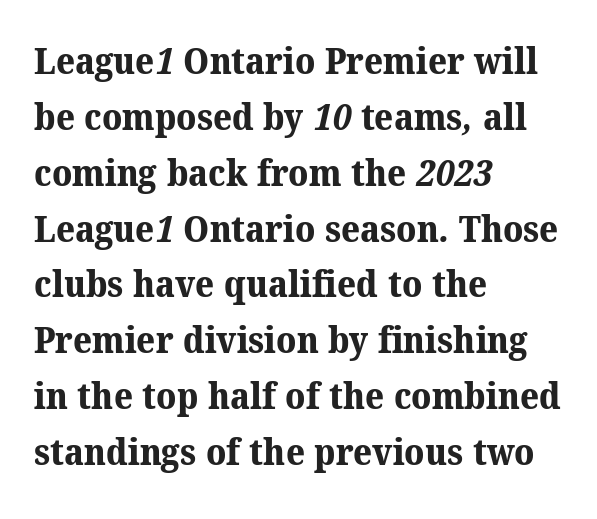
The image shows 37 px bold serif type; set left-aligned, normal line spacing (1.51x), normal letter spacing, not underlined; medium stroke contrast and a medium x-height.
